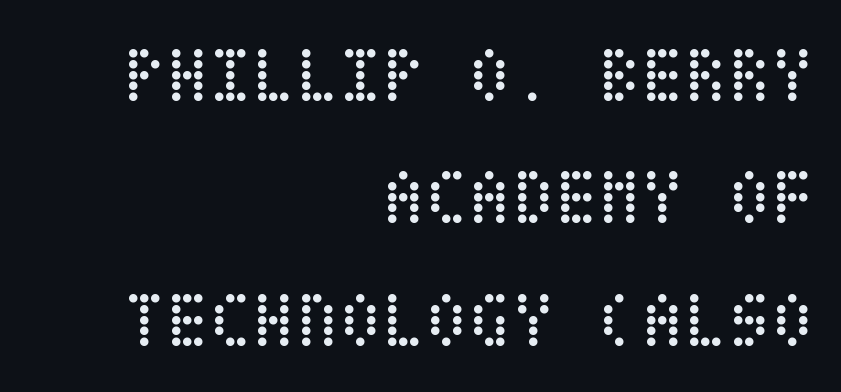
The image shows 79 px regular-weight, condensed type, upright; set right-aligned, normal line spacing (1.55x), normal letter spacing, not underlined; low stroke contrast and a large x-height.
